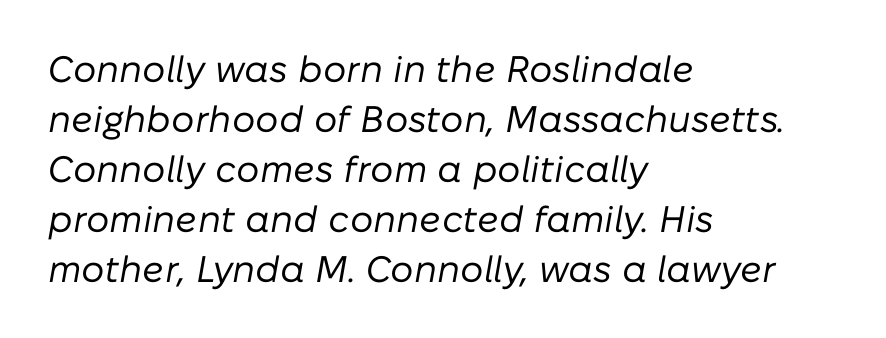
Q: Is the text bold? A: No.
Q: Is the text italic (slanted)? A: Yes, it leans right by about 10 degrees.
Q: Is the text underlined? A: No.
Q: How is the paragraph aligned? A: Left-aligned.
Q: Is the spacing between letters normal or unusually wide? A: Normal.
Q: Is the spacing between lines tight, normal or loose? A: Normal.
Q: Width (condensed, normal, or wide)? A: Normal.
Q: Stroke contrast? A: Low.
Q: x-height? A: Medium.
Q: Monospaced? A: No.
